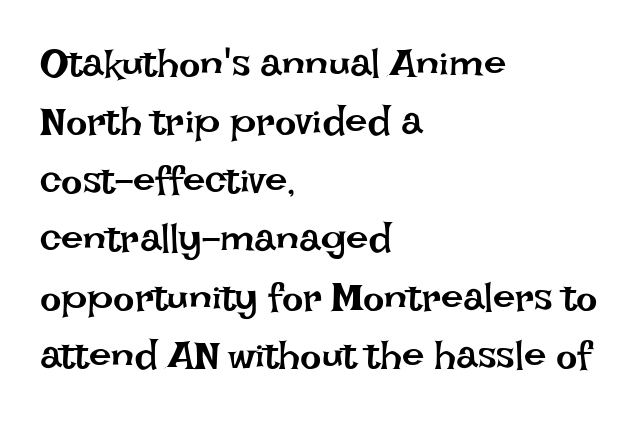
The image shows 40 px regular-weight type, upright; set left-aligned, normal line spacing (1.46x), normal letter spacing, not underlined; low stroke contrast and a large x-height.
